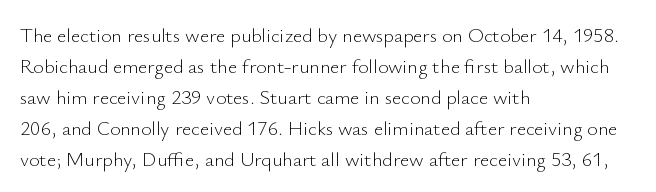
The image shows 20 px text type, upright; set left-aligned, normal line spacing (1.55x), normal letter spacing, not underlined.
